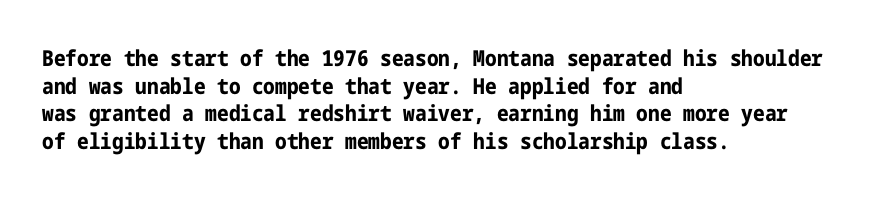
Q: Is the text bold? A: Yes.
Q: Is the text italic (slanted)? A: No, it is upright.
Q: Is the text underlined? A: No.
Q: How is the paragraph aligned? A: Left-aligned.
Q: Is the spacing between letters normal or unusually wide? A: Normal.
Q: Is the spacing between lines tight, normal or loose? A: Normal.
